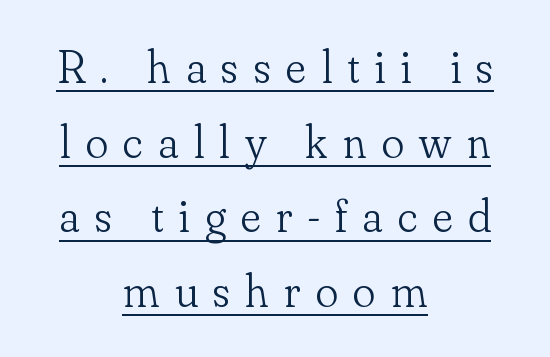
The letters look calm and open, with moderate or lighter stems. Honestly, the underline is the first thing you notice here. This rendering employs a face with finishing strokes, i.e., a serif. Neither beginnings nor endings align; midpoints do. The specimen reads as upright at a glance. The face used here is rendered with a markedly widened letterfit.
